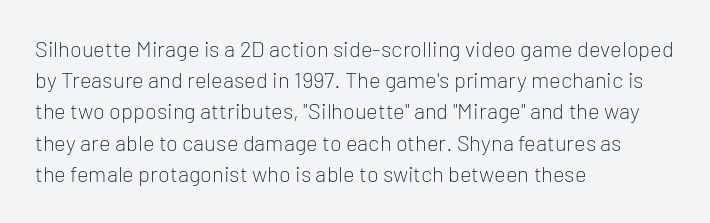
Q: Is the text bold? A: No.
Q: Is the text italic (slanted)? A: No, it is upright.
Q: Is the text underlined? A: No.
Q: How is the paragraph aligned? A: Left-aligned.
Q: Is the spacing between letters normal or unusually wide? A: Normal.
Q: Is the spacing between lines tight, normal or loose? A: Normal.
